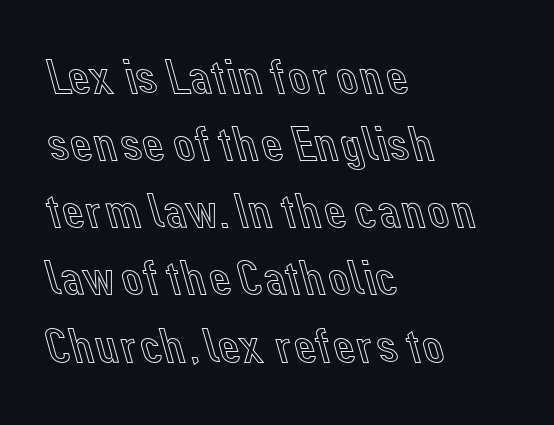
The image shows 49 px text type; set left-aligned, normal line spacing (1.37x), normal letter spacing, not underlined; a medium x-height.
